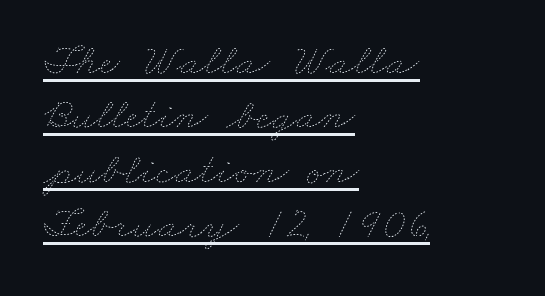
{"bold": "no", "weight": "thin", "width": "wide", "stroke_contrast": "low", "x_height": "small", "monospaced": "no", "underline": "yes", "align": "left", "line_spacing_ratio": 1.21, "letter_spacing": "normal", "letter_spacing_em": 0.0, "glyph_px": 45}
